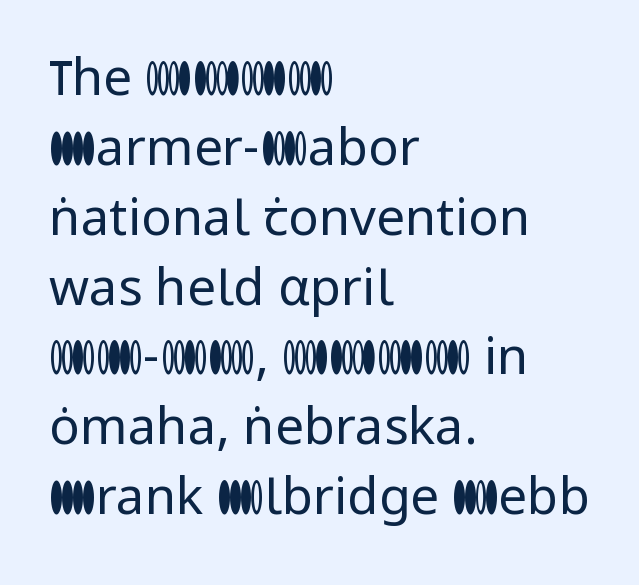
Q: Is the text bold? A: No.
Q: Is the text italic (slanted)? A: No, it is upright.
Q: Is the typeface a serif or a sans-serif typeface? A: Sans-serif.
Q: Is the text underlined? A: No.
Q: How is the paragraph aligned? A: Left-aligned.
Q: Is the spacing between letters normal or unusually wide? A: Normal.
Q: Is the spacing between lines tight, normal or loose? A: Normal.
Q: Width (condensed, normal, or wide)? A: Normal.
Q: Stroke contrast? A: Low.
Q: x-height? A: Medium.
Q: Monospaced? A: No.
